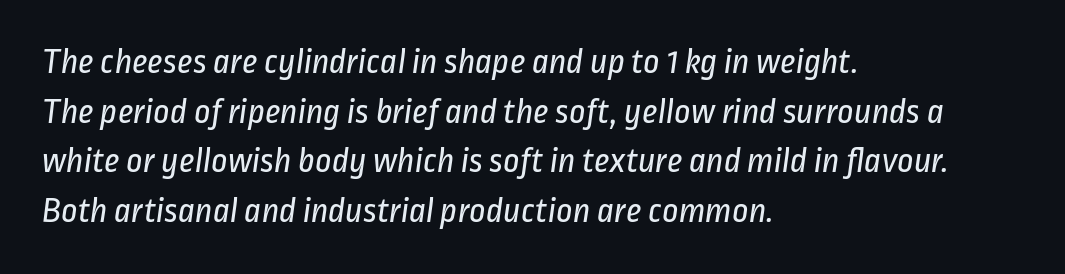
Line beginnings align vertically; line endings do not. Do the characters align in a grid? No, the font is proportional. Unbolded letterforms with no extra heft. Check under the words: just untouched page. Is the letter spacing exaggerated? No — it looks like the ordinary default.
